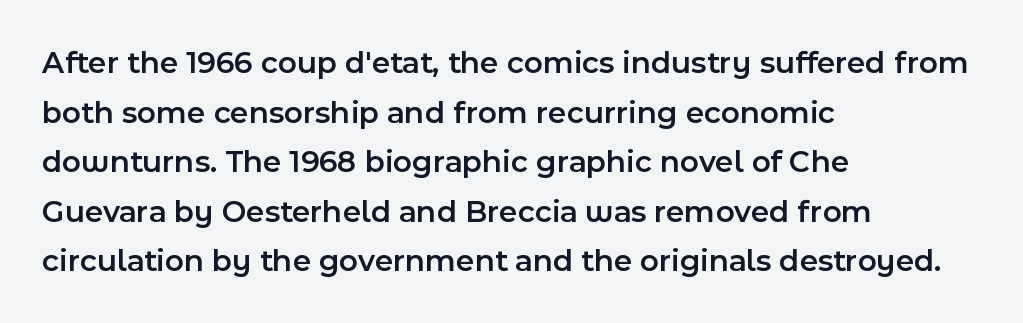
All the whitespace from short lines collects on the right. What kind of face is this? One without serifs — a sans. Notice how descenders clear the ascenders below comfortably — that's standard leading. The strokes are fattened partway — semibold, not bold. Glyph-to-glyph distance matches everyday printed text.
